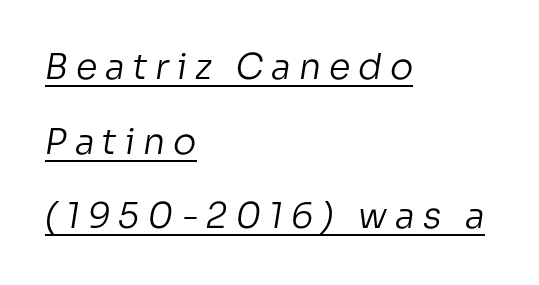
{"serif": "no", "bold": "no", "weight": "regular", "width": "normal", "stroke_contrast": "low", "x_height": "medium", "monospaced": "no", "underline": "yes", "align": "left", "line_spacing": "loose", "line_spacing_ratio": 2.13, "letter_spacing": "wide", "letter_spacing_em": 0.22, "glyph_px": 35}
